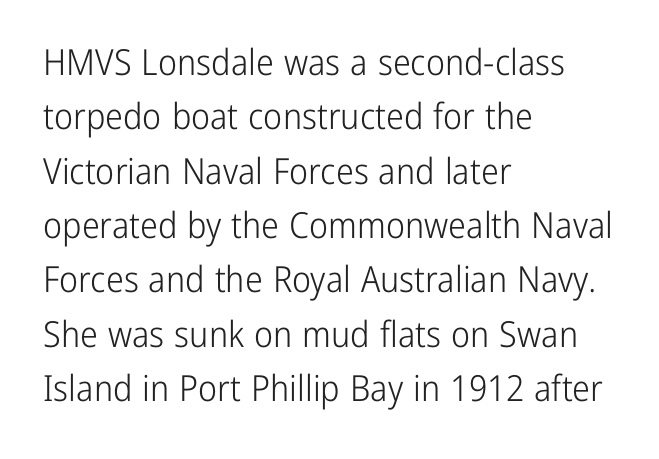
The image shows 36 px light, condensed sans-serif type, upright; set left-aligned, normal line spacing (1.51x), normal letter spacing, not underlined; low stroke contrast and a medium x-height.
